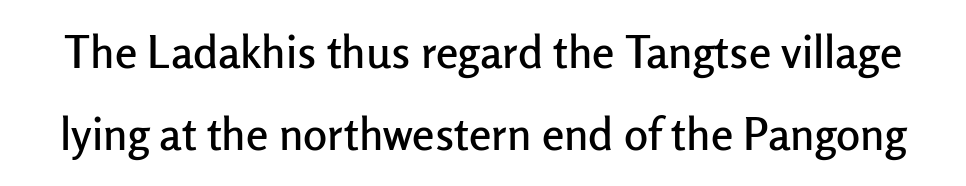
{"serif": "no", "italic": "no", "width": "normal", "stroke_contrast": "low", "x_height": "medium", "monospaced": "no", "underline": "no", "line_spacing_ratio": 1.83, "letter_spacing": "normal", "letter_spacing_em": 0.0, "glyph_px": 45}
